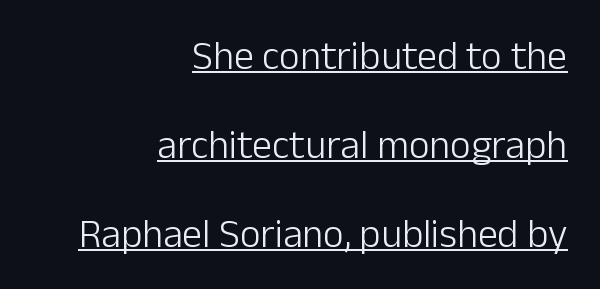
The image shows 40 px light sans-serif type, upright; set right-aligned, loose line spacing (2.23x), normal letter spacing, underlined; low stroke contrast and a medium x-height.
